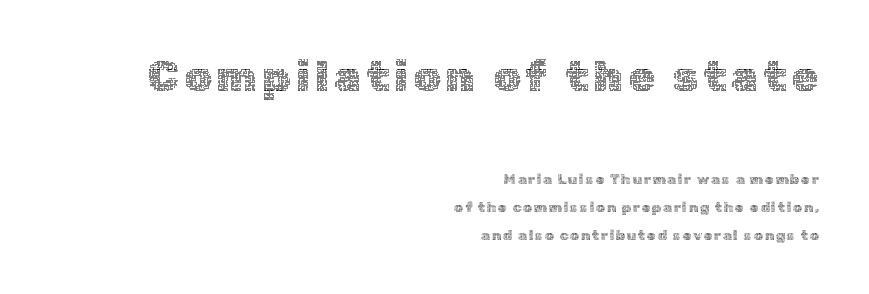
{"italic": "no", "bold": "no", "weight": "thin", "width": "normal", "x_height": "medium", "monospaced": "no", "underline": "no", "align": "right", "line_spacing": "loose", "line_spacing_ratio": 1.99, "larger_block": "first", "size_ratio": 3.07, "glyph_px": 43}
